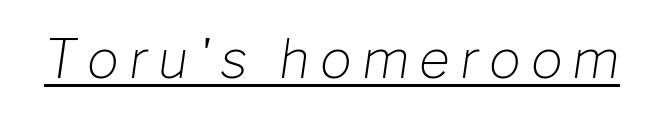
{"italic": "yes", "lean": "right", "slant_degrees": 8, "bold": "no", "weight": "light", "width": "normal", "stroke_contrast": "low", "x_height": "medium", "monospaced": "no", "underline": "yes", "glyph_px": 53}
